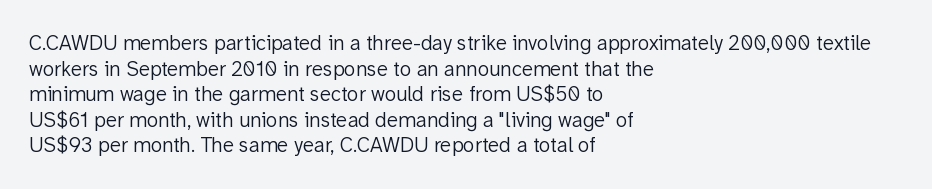
Does extra space separate the letters? No, they use regular spacing. The passage is arranged the way most books set body copy — flush left. The area under the type is left untouched. The face looks like a standard text weight, possibly lighter. Notice how the stems are strictly vertical — no italics here.
